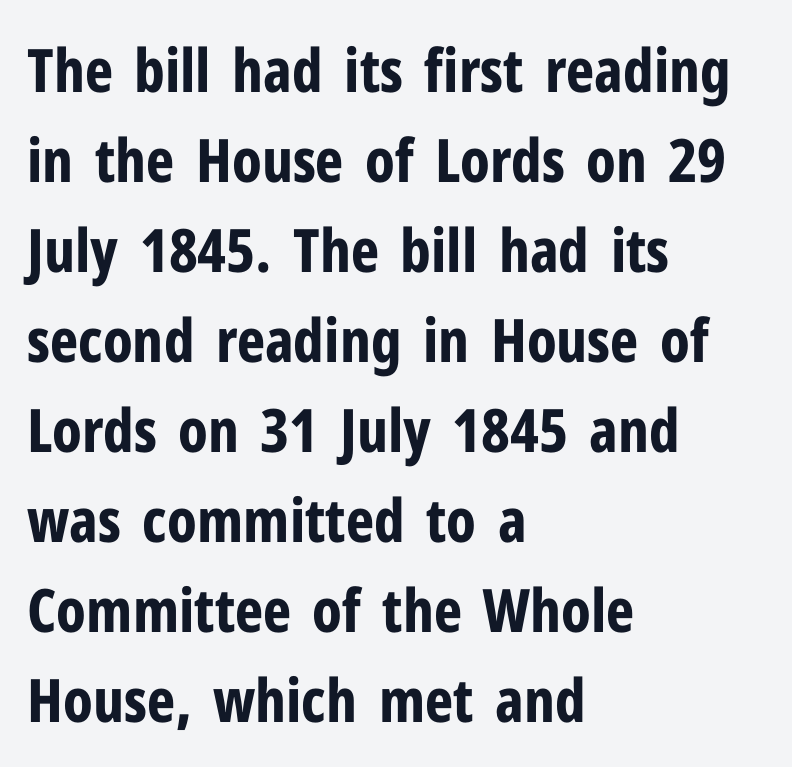
The image shows 60 px bold, condensed sans-serif type, upright; set left-aligned, normal line spacing (1.5x), normal letter spacing, not underlined; low stroke contrast and a medium x-height.
